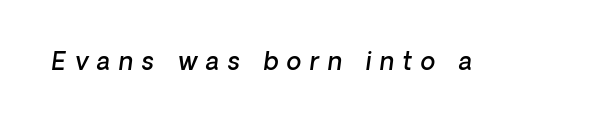
The image shows 24 px text type; set unusually wide letter spacing (+0.36 em), not underlined.
